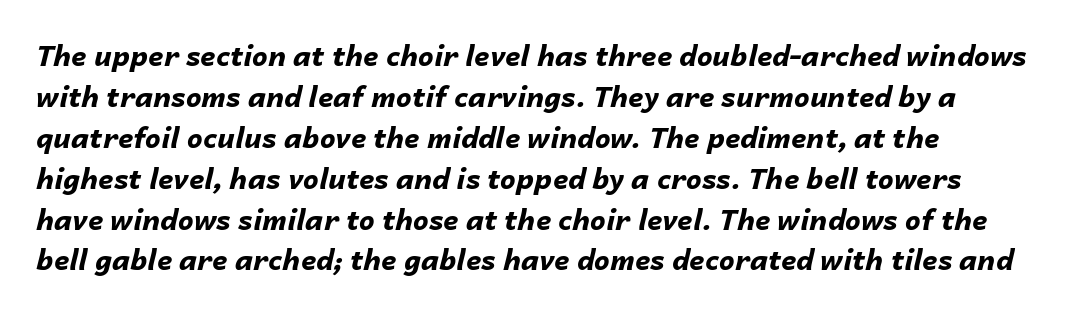
Q: Is the text bold? A: Yes.
Q: Is the text italic (slanted)? A: Yes, it leans right by about 14 degrees.
Q: Is the text underlined? A: No.
Q: Is the spacing between letters normal or unusually wide? A: Normal.
Q: Is the spacing between lines tight, normal or loose? A: Normal.
Q: Width (condensed, normal, or wide)? A: Normal.
Q: Stroke contrast? A: Low.
Q: x-height? A: Medium.
Q: Monospaced? A: No.
